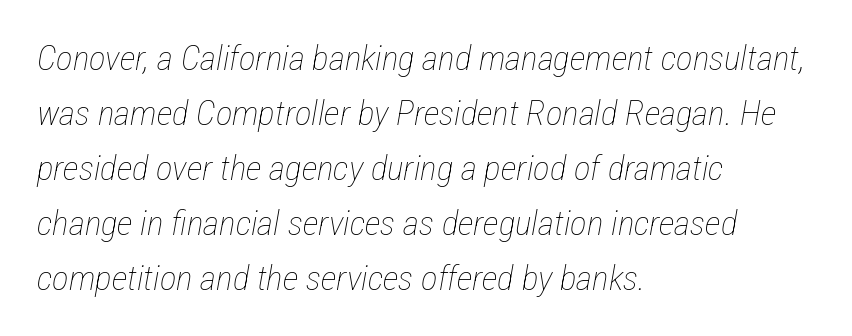
{"italic": "yes", "lean": "right", "slant_degrees": 12, "bold": "no", "weight": "thin", "width": "condensed", "stroke_contrast": "low", "x_height": "medium", "monospaced": "no", "underline": "no", "align": "left", "line_spacing": "normal", "line_spacing_ratio": 1.57, "letter_spacing": "normal", "letter_spacing_em": 0.0, "glyph_px": 35}
